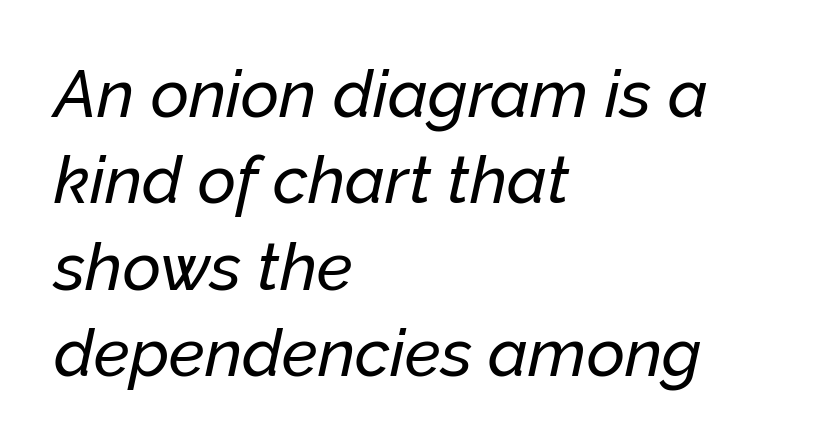
The image shows 66 px text type, italic (leaning right); set left-aligned, normal line spacing (1.31x), normal letter spacing, not underlined; low stroke contrast and a medium x-height.
